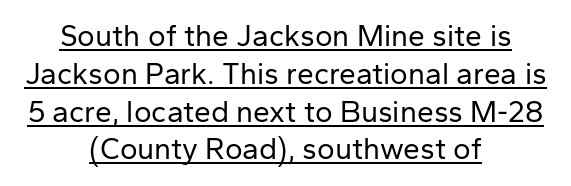
The image shows 30 px regular-weight sans-serif type, upright; set centered, normal line spacing (1.26x), normal letter spacing, underlined; low stroke contrast and a medium x-height.
